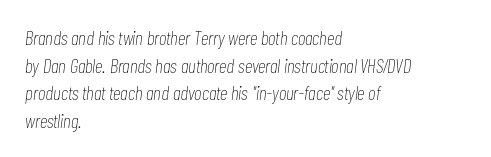
{"italic": "yes", "lean": "right", "slant_degrees": 7, "bold": "no", "underline": "no", "align": "left", "line_spacing": "normal", "line_spacing_ratio": 1.38, "letter_spacing": "normal", "letter_spacing_em": 0.0, "glyph_px": 20}
